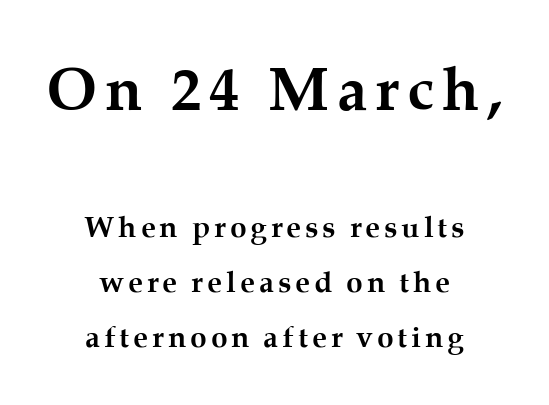
Q: Is the text bold? A: Yes.
Q: Is the text italic (slanted)? A: No, it is upright.
Q: Is the typeface a serif or a sans-serif typeface? A: Serif.
Q: Is the text underlined? A: No.
Q: How is the paragraph aligned? A: Centered.
Q: Which block of text is set in a larger size, the first (top) or the second (bottom)? A: The first (top) one.
Q: Width (condensed, normal, or wide)? A: Normal.
Q: Stroke contrast? A: Medium.
Q: x-height? A: Medium.
Q: Monospaced? A: No.
